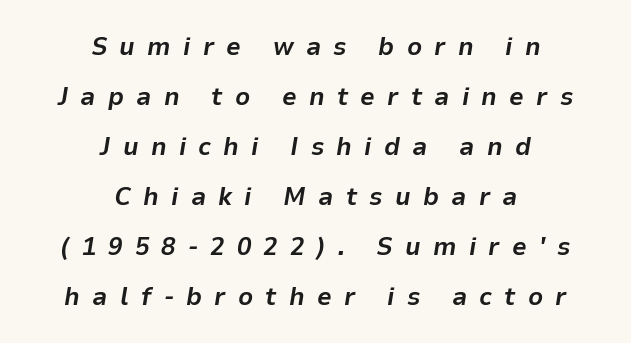
In terms of leading, this rendering errs on the spacious side. Posture: slanted. Pretty heavy lettering here — definitely bold. Reading down the block, each line starts at a different indent, mirrored at its end.
